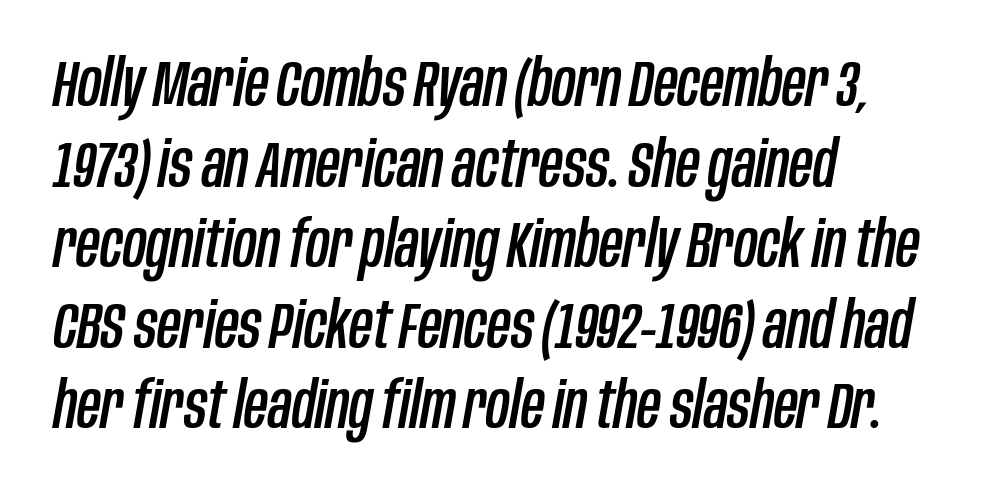
{"italic": "yes", "lean": "right", "slant_degrees": 10, "width": "condensed", "stroke_contrast": "low", "x_height": "large", "monospaced": "no", "underline": "no", "align": "left", "line_spacing_ratio": 1.24, "letter_spacing": "normal", "letter_spacing_em": 0.0, "glyph_px": 65}
